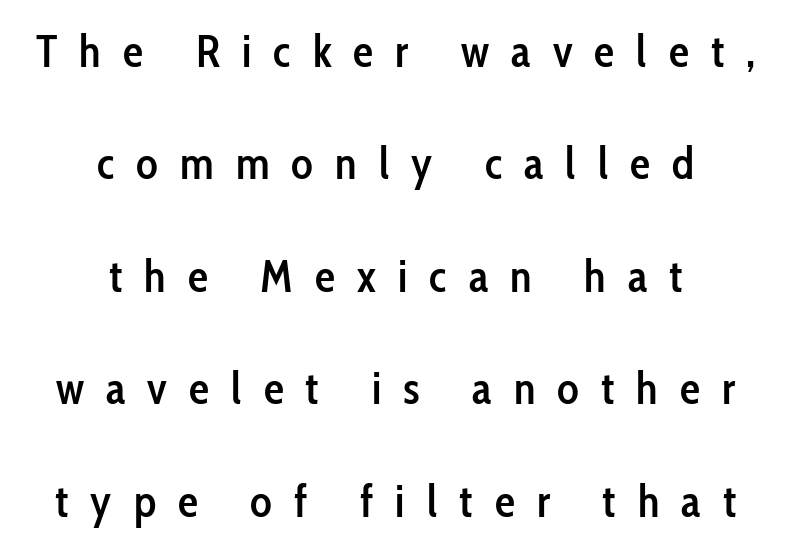
A typesetter would call this proportional, since set widths differ per character. The specimen reads as upright at a glance. Summary of weight: moderately heavy, a semibold. The designer dialed line spacing up above the default.
